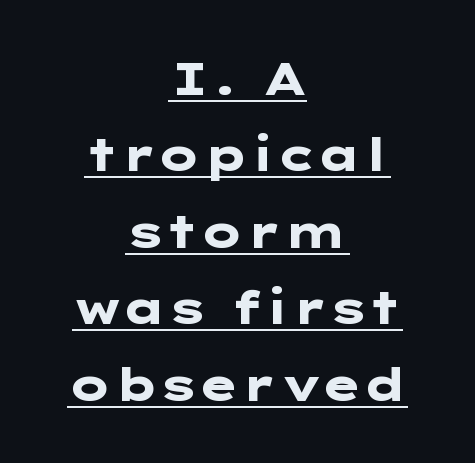
Q: Is the text bold? A: Yes.
Q: Is the text italic (slanted)? A: No, it is upright.
Q: Is the typeface a serif or a sans-serif typeface? A: Sans-serif.
Q: Is the text underlined? A: Yes.
Q: How is the paragraph aligned? A: Centered.
Q: Is the spacing between letters normal or unusually wide? A: Normal.
Q: Is the spacing between lines tight, normal or loose? A: Normal.
Q: Width (condensed, normal, or wide)? A: Wide.
Q: Stroke contrast? A: Low.
Q: x-height? A: Medium.
